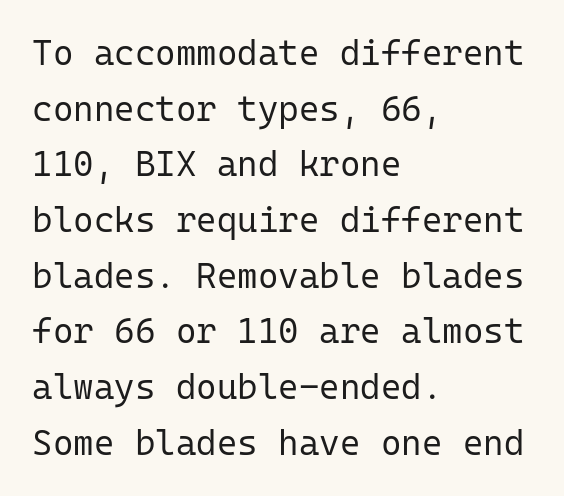
Q: Is the text bold? A: No.
Q: Is the text italic (slanted)? A: No, it is upright.
Q: Is the typeface a serif or a sans-serif typeface? A: Sans-serif.
Q: Is the text underlined? A: No.
Q: How is the paragraph aligned? A: Left-aligned.
Q: Is the spacing between letters normal or unusually wide? A: Normal.
Q: Is the spacing between lines tight, normal or loose? A: Normal.
Q: Width (condensed, normal, or wide)? A: Normal.
Q: Stroke contrast? A: Low.
Q: x-height? A: Medium.
Q: Monospaced? A: Yes.
